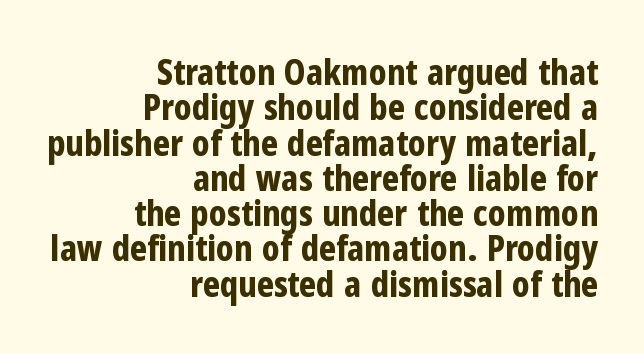
Heft: maximum for text — a bold. Honestly, the letter spacing is just normal — you wouldn't notice it. The rendering uses natural spacing where letterforms have individual widths. The space beneath each line is pristine and unruled. Layout note: lines flush right.
